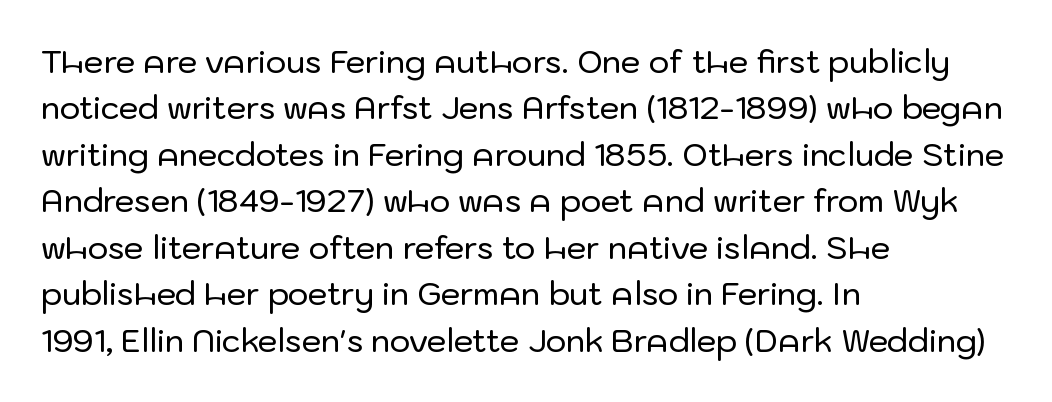
Q: Is the text italic (slanted)? A: No, it is upright.
Q: Is the typeface a serif or a sans-serif typeface? A: Sans-serif.
Q: Is the text underlined? A: No.
Q: How is the paragraph aligned? A: Left-aligned.
Q: Is the spacing between letters normal or unusually wide? A: Normal.
Q: Is the spacing between lines tight, normal or loose? A: Normal.
Q: Width (condensed, normal, or wide)? A: Normal.
Q: Stroke contrast? A: Low.
Q: x-height? A: Medium.
Q: Monospaced? A: No.
